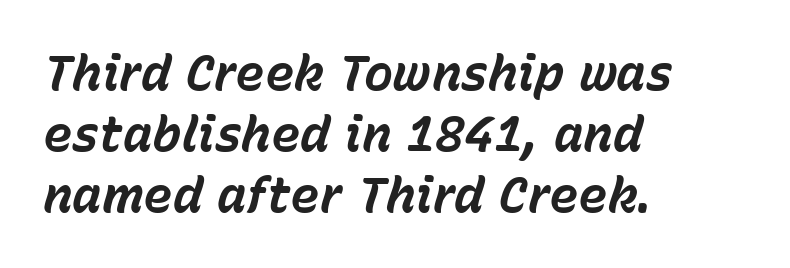
{"italic": "yes", "lean": "right", "slant_degrees": 15, "bold": "yes", "weight": "bold", "width": "normal", "stroke_contrast": "low", "x_height": "medium", "monospaced": "no", "underline": "no", "align": "left", "line_spacing_ratio": 1.24, "letter_spacing": "normal", "letter_spacing_em": 0.0, "glyph_px": 49}
